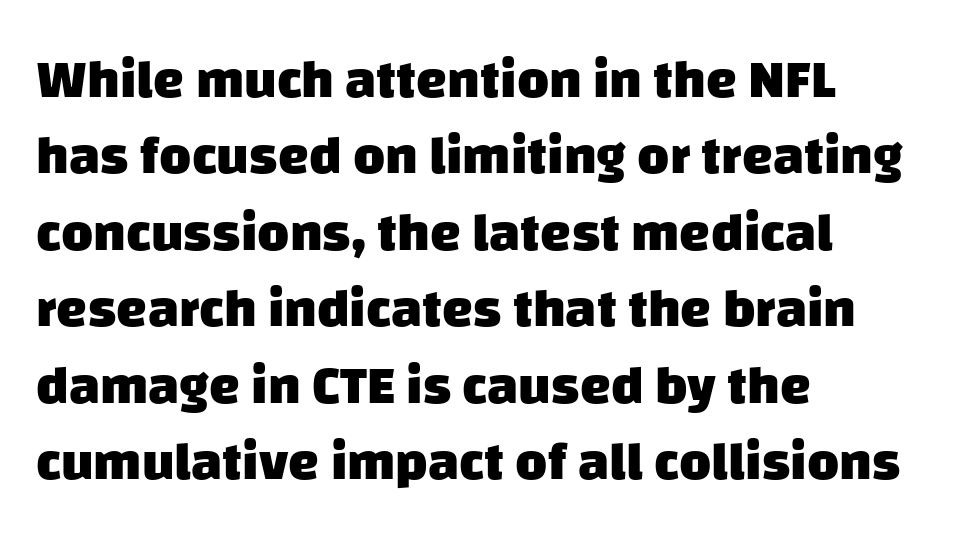
The image shows 55 px heavy sans-serif type; set left-aligned, normal line spacing (1.39x), normal letter spacing, not underlined; low stroke contrast and a large x-height.
